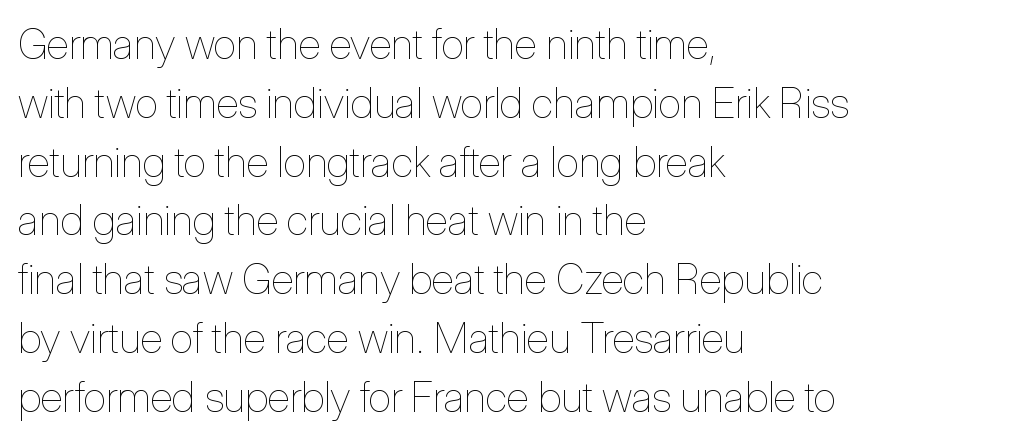
{"italic": "no", "bold": "no", "weight": "thin", "width": "condensed", "stroke_contrast": "low", "x_height": "medium", "monospaced": "no", "underline": "no", "align": "left", "line_spacing": "normal", "line_spacing_ratio": 1.4, "letter_spacing": "normal", "letter_spacing_em": 0.0, "glyph_px": 42}
